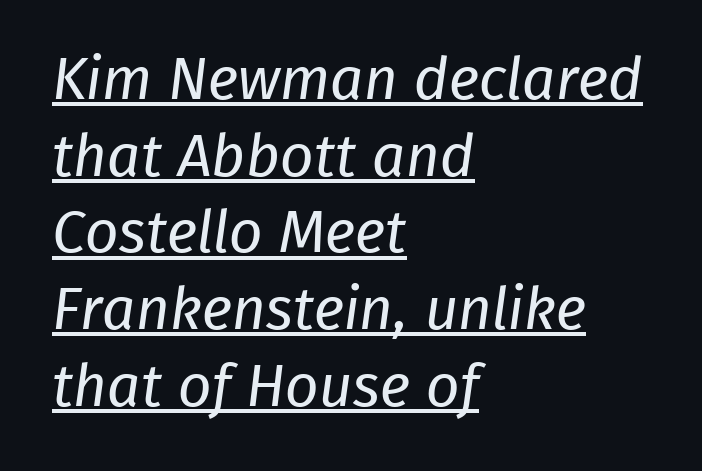
The image shows 59 px regular-weight sans-serif type; set left-aligned, normal line spacing (1.3x), normal letter spacing, underlined; low stroke contrast and a medium x-height.
